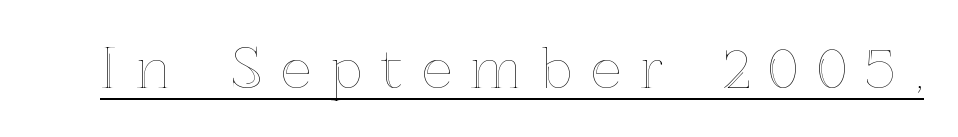
{"italic": "no", "width": "normal", "x_height": "medium", "monospaced": "no", "underline": "yes", "letter_spacing": "wide", "letter_spacing_em": 0.37, "glyph_px": 53}
